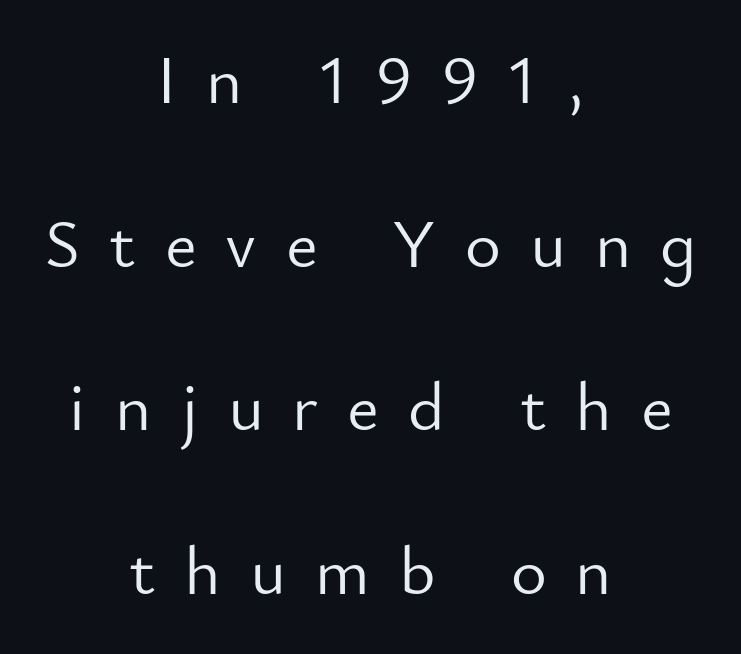
The image shows 69 px light sans-serif type, upright; set centered, loose line spacing (2.37x), unusually wide letter spacing (+0.42 em), not underlined; low stroke contrast and a small x-height.
